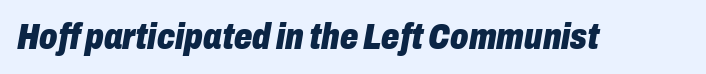
Q: Is the text bold? A: Yes.
Q: Is the text italic (slanted)? A: Yes, it leans right by about 10 degrees.
Q: Is the text underlined? A: No.
Q: Is the spacing between letters normal or unusually wide? A: Normal.
Q: Width (condensed, normal, or wide)? A: Condensed.
Q: Stroke contrast? A: Low.
Q: x-height? A: Medium.
Q: Monospaced? A: No.
